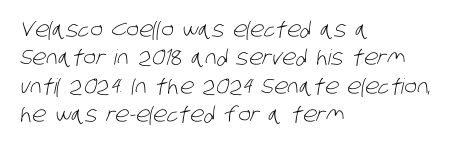
The image shows 21 px text type; set left-aligned, normal line spacing (1.35x), normal letter spacing, not underlined.
